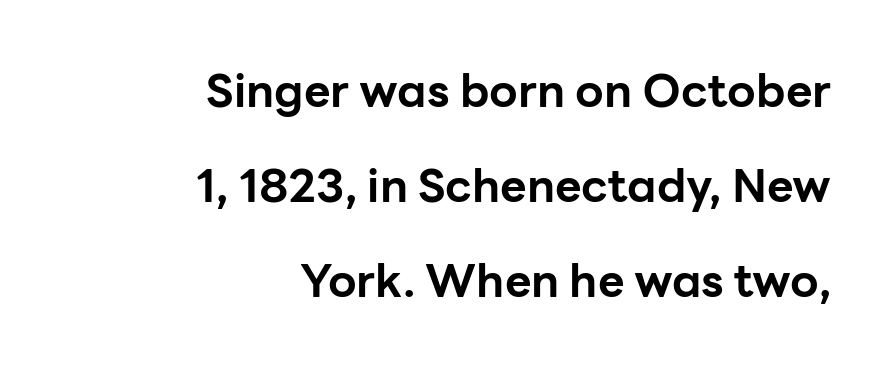
The image shows 46 px bold sans-serif type, upright; set right-aligned, loose line spacing (2.07x), normal letter spacing, not underlined; low stroke contrast and a medium x-height.
